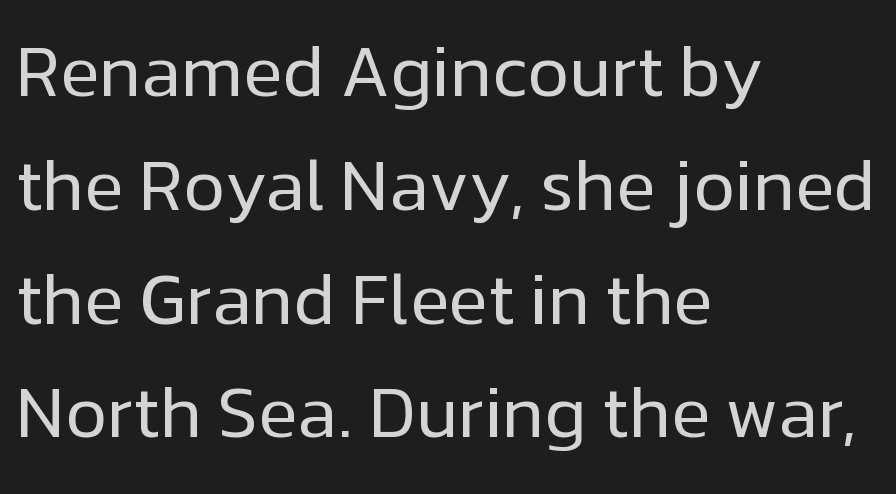
Tall strokes in this sample are plumb rather than angled. Quick note: interline space is typical. This rendering uses left alignment, leaving the right contour irregular. The passage shown is not underscored anywhere. Here the designer chose a conventional face with non-uniform glyph widths. The letters look calm and open, with moderate or lighter stems.
